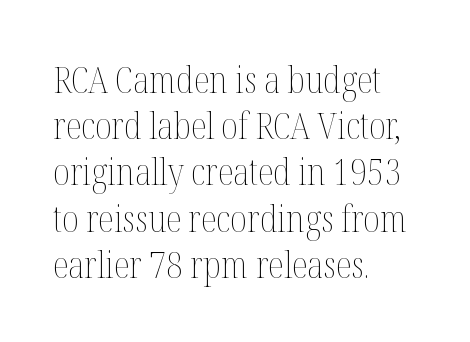
Q: Is the text bold? A: No.
Q: Is the text italic (slanted)? A: No, it is upright.
Q: Is the text underlined? A: No.
Q: How is the paragraph aligned? A: Left-aligned.
Q: Is the spacing between letters normal or unusually wide? A: Normal.
Q: Is the spacing between lines tight, normal or loose? A: Normal.
Q: Width (condensed, normal, or wide)? A: Condensed.
Q: Stroke contrast? A: Medium.
Q: x-height? A: Medium.
Q: Monospaced? A: No.
